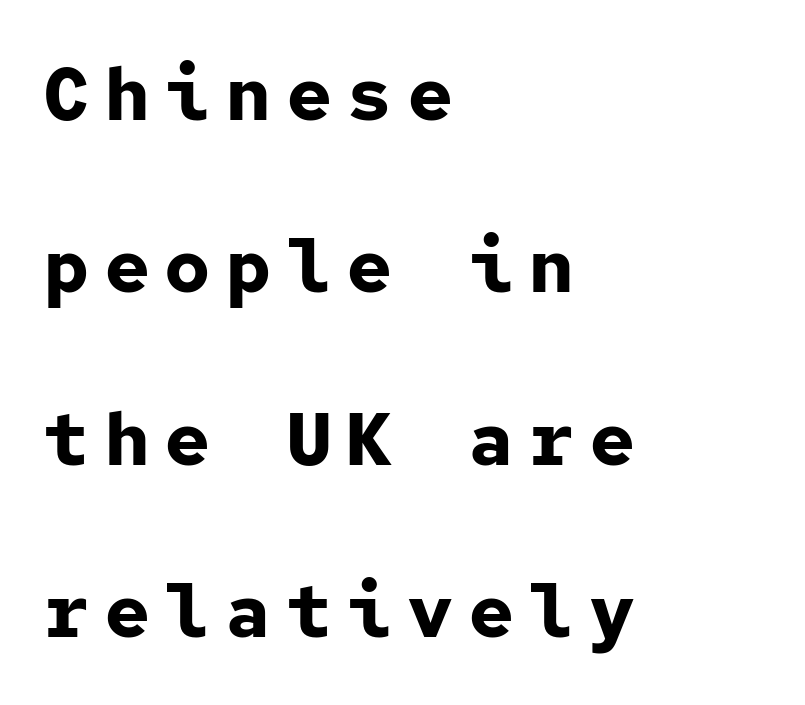
The rag falls on the right side of this text block. Weight: bold. Observe the absence of serifs on each vertical stroke in this sample. The passage shown is not underscored anywhere. Interline gaps are noticeably wide in this sample.
